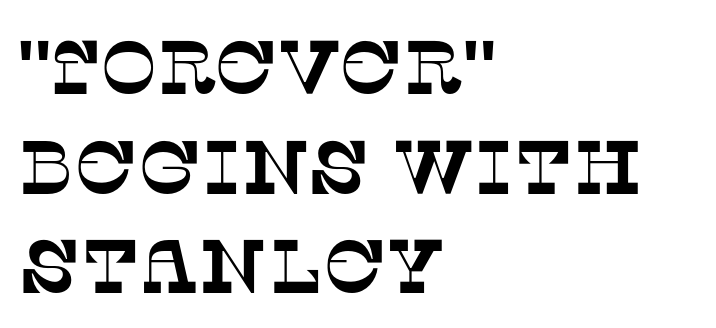
The image shows 76 px serif type; set left-aligned, normal line spacing (1.31x), normal letter spacing, not underlined; low stroke contrast and a large x-height.
